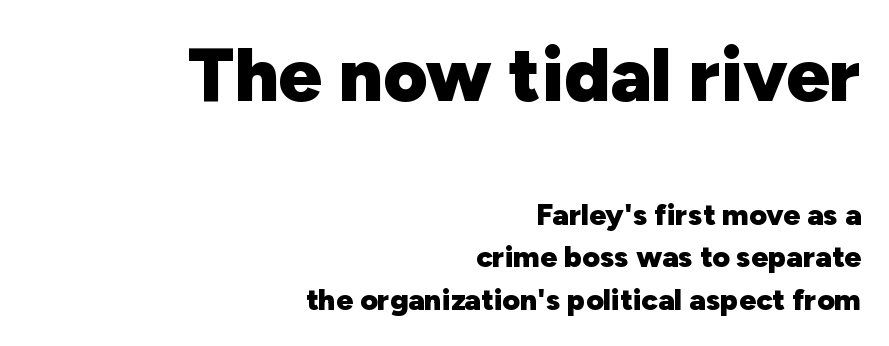
Reading down the block, your eye finds every line finishing at a fixed right position. Emphasis by weight is at full strength: bold. Glance below the letters and you will spot only blank space. Bigger letters appear in the top chunk; the bottom chunk is reduced.
